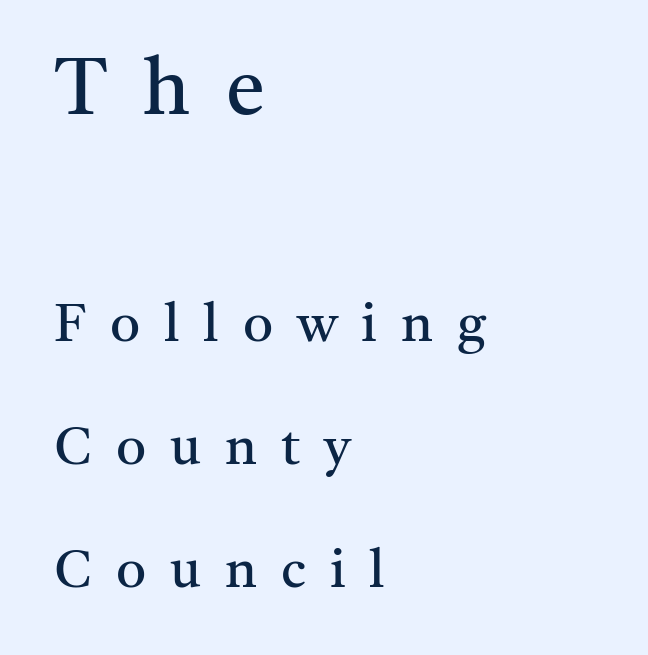
Q: Is the text bold? A: No.
Q: Is the text italic (slanted)? A: No, it is upright.
Q: Is the typeface a serif or a sans-serif typeface? A: Serif.
Q: Is the text underlined? A: No.
Q: How is the paragraph aligned? A: Left-aligned.
Q: Is the spacing between letters normal or unusually wide? A: Unusually wide.
Q: Is the spacing between lines tight, normal or loose? A: Loose.
Q: Which block of text is set in a larger size, the first (top) or the second (bottom)? A: The first (top) one.
Q: Width (condensed, normal, or wide)? A: Normal.
Q: Stroke contrast? A: Medium.
Q: x-height? A: Medium.
Q: Monospaced? A: No.
